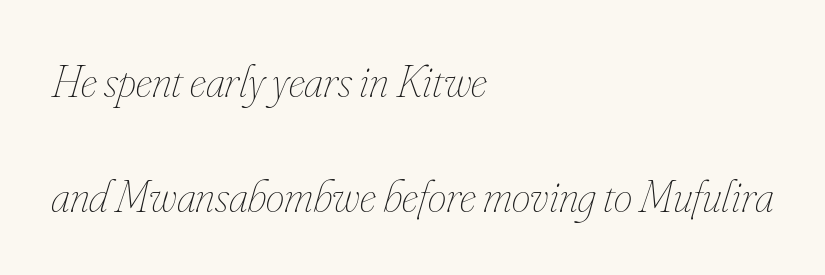
The strokes carry an ordinary text weight at most. Slant detected: the letters are inclined. Line spacing here is loose. The passage shown is typed in a proportional face where columns would drift. The passage shown is not underscored anywhere. Caption: standard tracking, unaltered.
